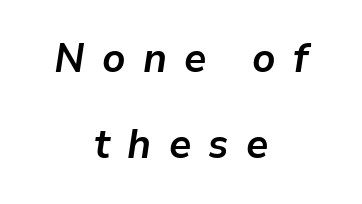
{"italic": "yes", "lean": "right", "slant_degrees": 9, "bold": "yes", "weight": "semibold", "width": "normal", "stroke_contrast": "low", "x_height": "medium", "monospaced": "no", "underline": "no", "align": "center", "line_spacing": "loose", "line_spacing_ratio": 2.1, "letter_spacing": "wide", "letter_spacing_em": 0.42, "glyph_px": 41}
